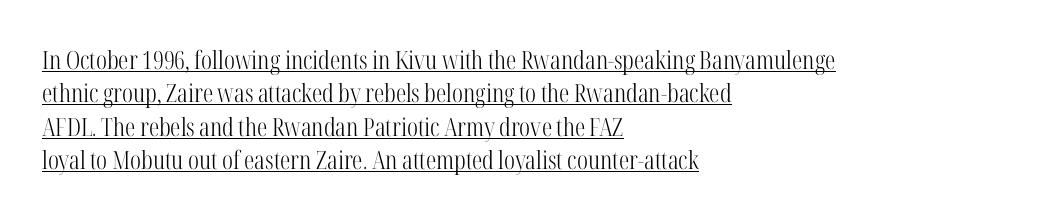
The image shows 25 px text type, upright; set left-aligned, normal line spacing (1.34x), normal letter spacing, underlined.
